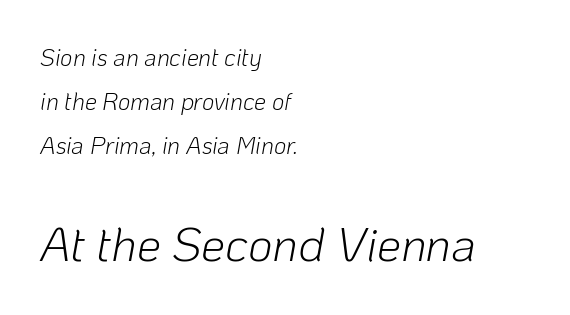
Which margin do the lines hug? The left one — the right edge is uneven. The whole block is typeset with a tilt. Short note: letters normally spaced. Larger block? The one below; the one above is distinctly smaller.
